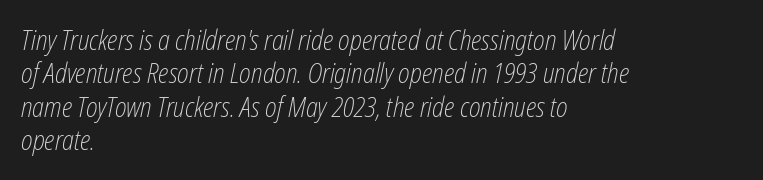
{"italic": "yes", "lean": "right", "slant_degrees": 12, "bold": "no", "underline": "no", "align": "left", "line_spacing_ratio": 1.24, "letter_spacing": "normal", "letter_spacing_em": 0.0, "glyph_px": 27}
